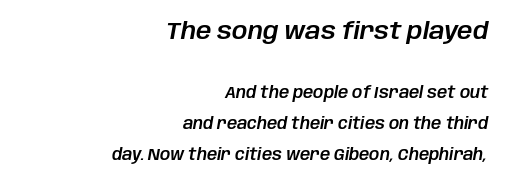
Q: Is the text italic (slanted)? A: Yes, it leans right by about 10 degrees.
Q: Is the text underlined? A: No.
Q: How is the paragraph aligned? A: Right-aligned.
Q: Is the spacing between letters normal or unusually wide? A: Normal.
Q: Is the spacing between lines tight, normal or loose? A: Loose.
Q: Which block of text is set in a larger size, the first (top) or the second (bottom)? A: The first (top) one.
